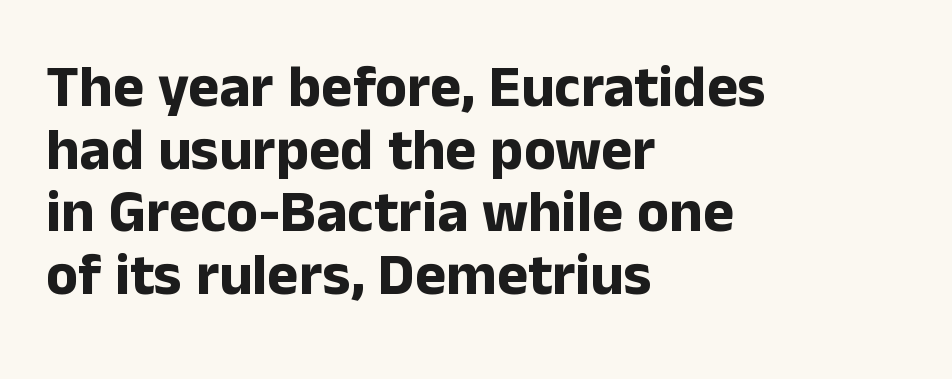
The image shows 59 px bold sans-serif type, upright; set left-aligned, tight line spacing (1.06x), normal letter spacing, not underlined; low stroke contrast and a medium x-height.
